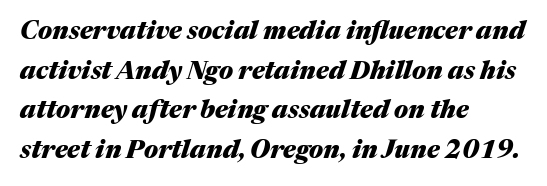
The image shows 25 px bold type, italic (leaning right); set left-aligned, normal line spacing (1.59x), normal letter spacing, not underlined.
